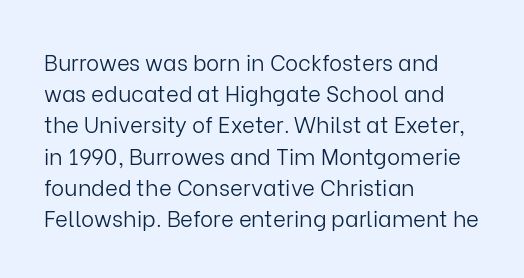
Every row of glyphs begins at an identical x-position on the left. The typesetting does not lean heavy: it is not bold. One glance says typical: line gaps are just what's usual. Underlining? Definitely not there.
